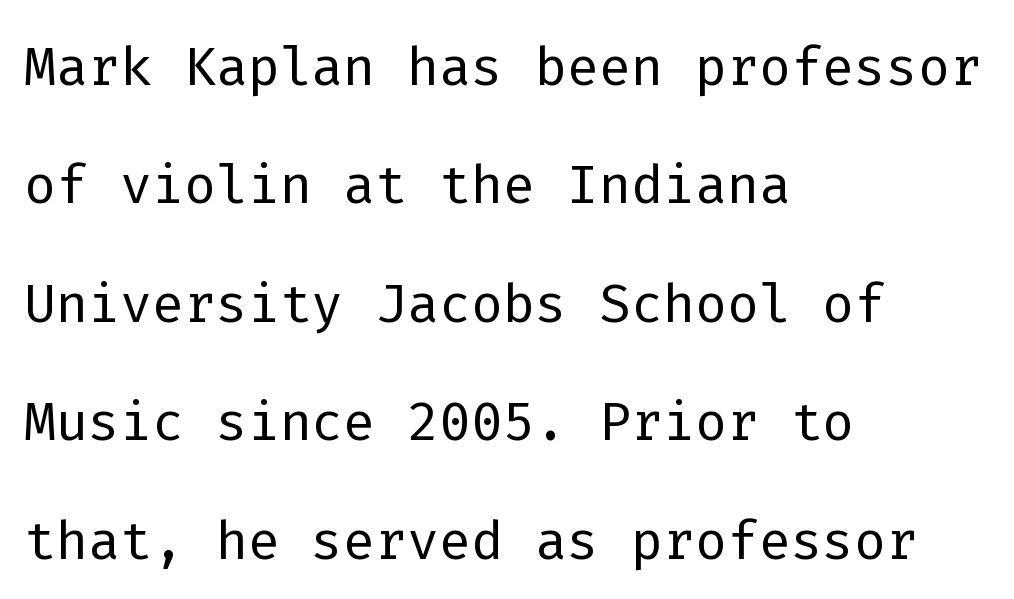
{"serif": "no", "italic": "no", "bold": "no", "weight": "light", "width": "normal", "stroke_contrast": "low", "x_height": "medium", "monospaced": "yes", "underline": "no", "align": "left", "line_spacing": "normal", "line_spacing_ratio": 1.58, "letter_spacing": "normal", "letter_spacing_em": 0.0, "glyph_px": 75}
